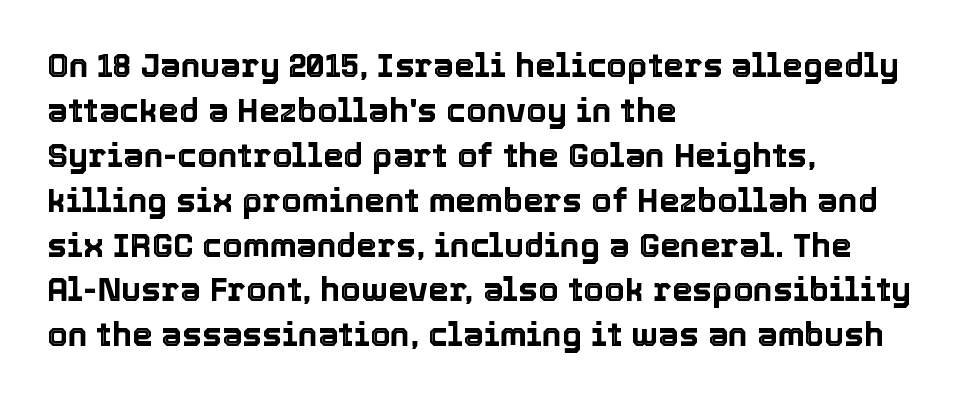
Q: Is the text italic (slanted)? A: No, it is upright.
Q: Is the text underlined? A: No.
Q: How is the paragraph aligned? A: Left-aligned.
Q: Is the spacing between letters normal or unusually wide? A: Normal.
Q: Is the spacing between lines tight, normal or loose? A: Normal.
Q: Width (condensed, normal, or wide)? A: Normal.
Q: x-height? A: Medium.
Q: Monospaced? A: No.
